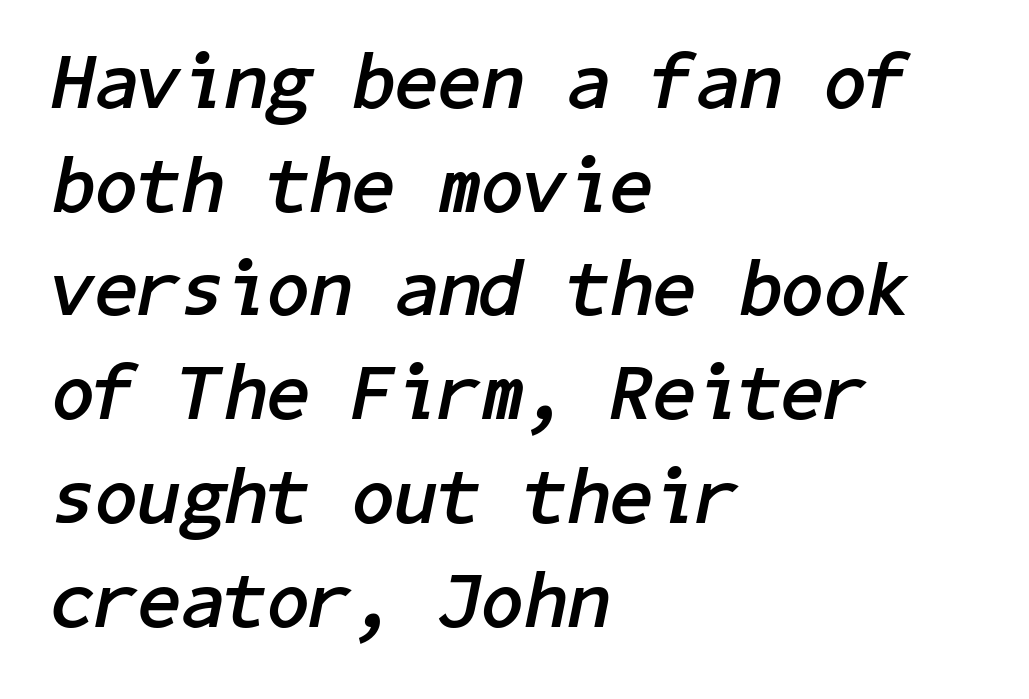
The image shows 78 px semibold type, italic (leaning right); set left-aligned, normal line spacing (1.33x), normal letter spacing, not underlined; low stroke contrast and a medium x-height.
